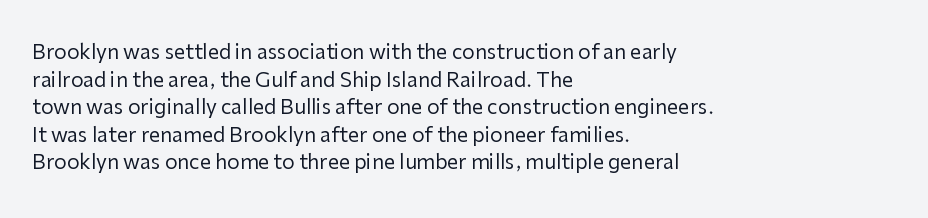
The image shows 20 px text type, upright; set left-aligned, normal line spacing (1.38x), normal letter spacing, not underlined.
